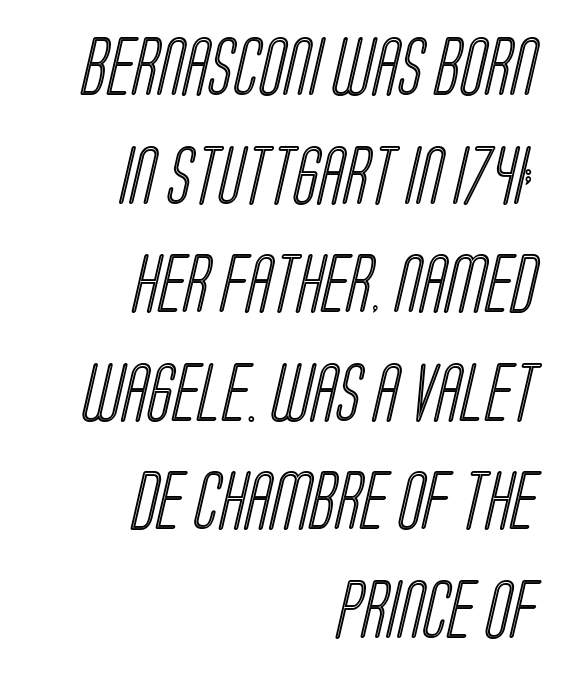
The image shows 59 px condensed type; set right-aligned, line spacing 1.84x, normal letter spacing, not underlined; a large x-height.
